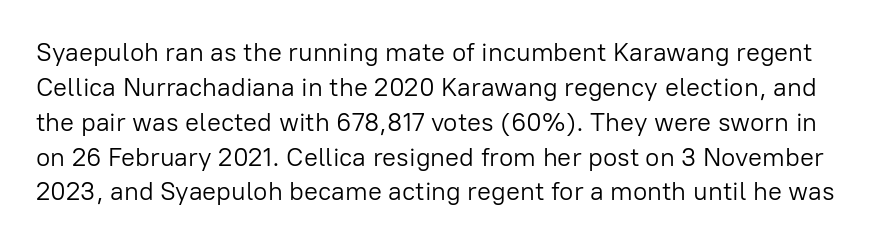
Style check: upright. Notice how descenders clear the ascenders below comfortably — that's standard leading. The passage shown is not underscored anywhere. Compared with typical body copy, the letter spacing here is the same. The characters are drawn with everyday or finer stroke widths.
